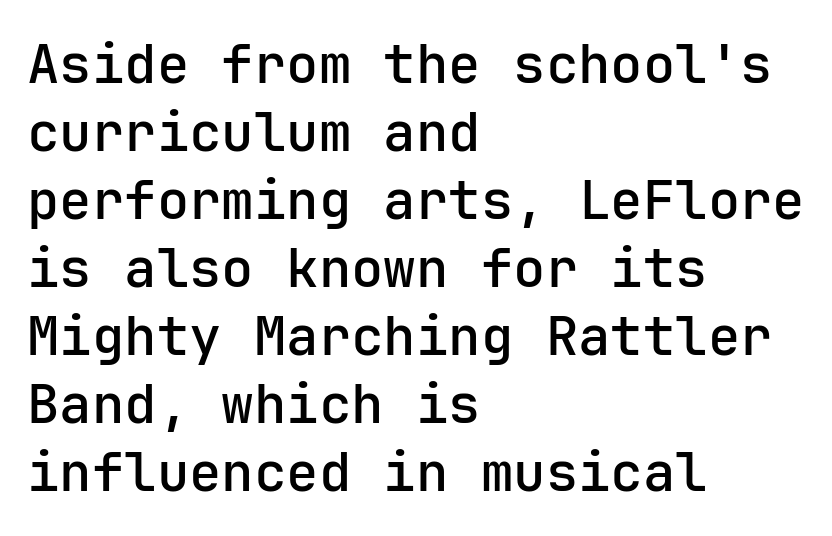
{"serif": "no", "italic": "no", "width": "normal", "stroke_contrast": "low", "x_height": "medium", "monospaced": "yes", "underline": "no", "align": "left", "line_spacing": "normal", "line_spacing_ratio": 1.26, "letter_spacing": "normal", "letter_spacing_em": 0.0, "glyph_px": 54}
